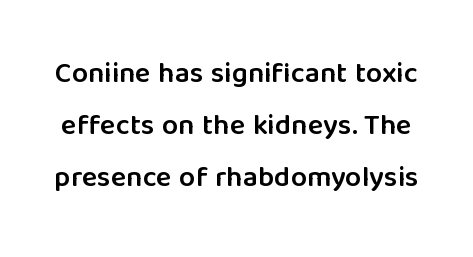
The glyphs have the mass of a demibold cut, below bold. It's the straight-up-and-down kind of type. This sample uses plain, unmodified letter spacing. Do the characters align in a grid? No, the font is proportional. Check under the words: just untouched page.
